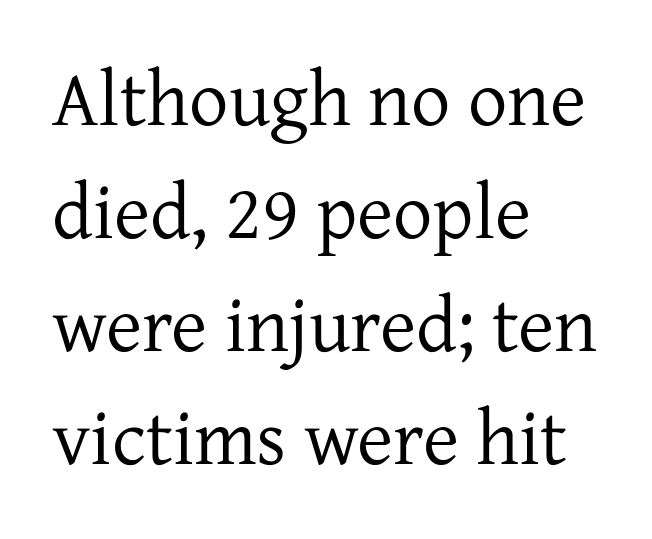
The image shows 78 px regular-weight serif type, upright; set left-aligned, normal line spacing (1.45x), normal letter spacing, not underlined; low stroke contrast and a medium x-height.
